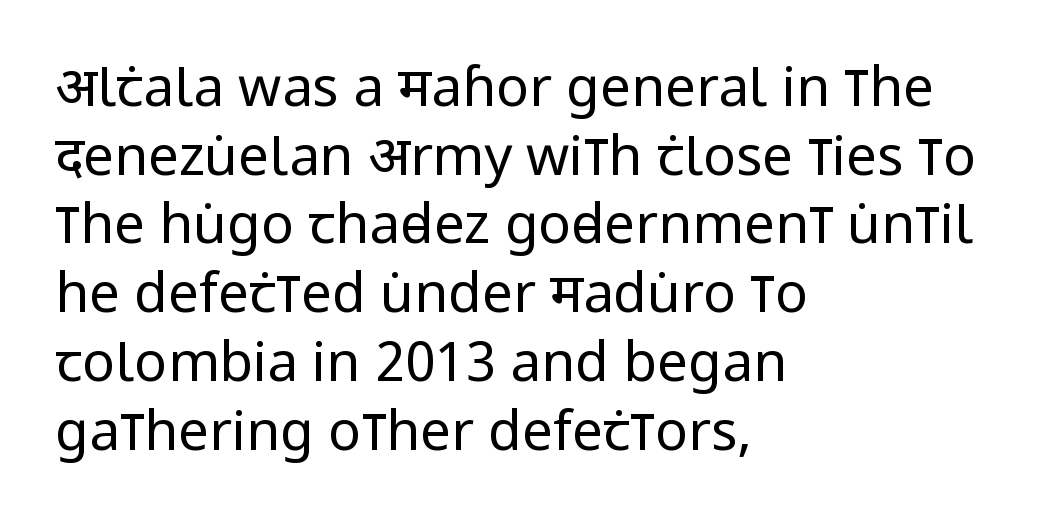
The letters look calm and open, with moderate or lighter stems. Rendered with straight, roman letterforms. Whoever set this chose a conventional vertical rhythm. Looks like regular typesetting: each glyph gets only the width it needs. Just letters on the line, the space beneath them empty. Does extra space separate the letters? No, they use regular spacing.
